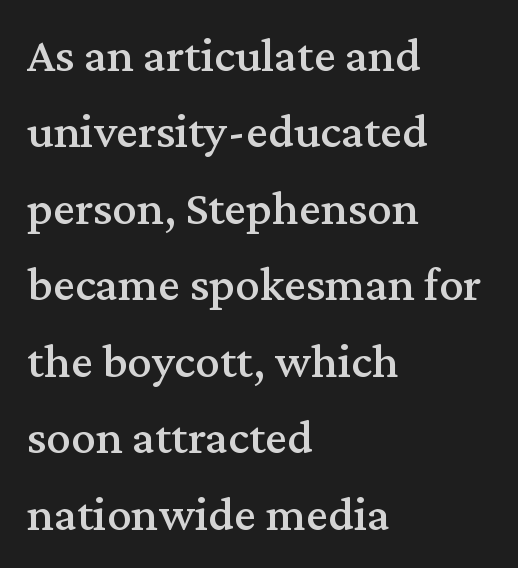
The image shows 49 px serif type, upright; set left-aligned, normal line spacing (1.56x), normal letter spacing, not underlined; medium stroke contrast and a medium x-height.
